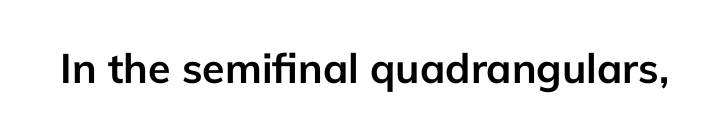
{"serif": "no", "italic": "no", "bold": "yes", "weight": "semibold", "width": "normal", "stroke_contrast": "low", "x_height": "medium", "monospaced": "no", "underline": "no", "letter_spacing": "normal", "letter_spacing_em": 0.0, "glyph_px": 41}
